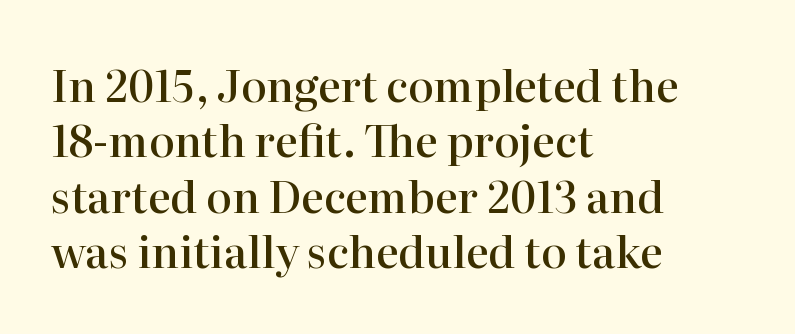
Q: Is the text bold? A: Semi-bold.
Q: Is the text italic (slanted)? A: No, it is upright.
Q: Is the typeface a serif or a sans-serif typeface? A: Serif.
Q: Is the text underlined? A: No.
Q: How is the paragraph aligned? A: Left-aligned.
Q: Is the spacing between letters normal or unusually wide? A: Normal.
Q: Is the spacing between lines tight, normal or loose? A: Normal.
Q: Width (condensed, normal, or wide)? A: Normal.
Q: Stroke contrast? A: High.
Q: x-height? A: Medium.
Q: Monospaced? A: No.
